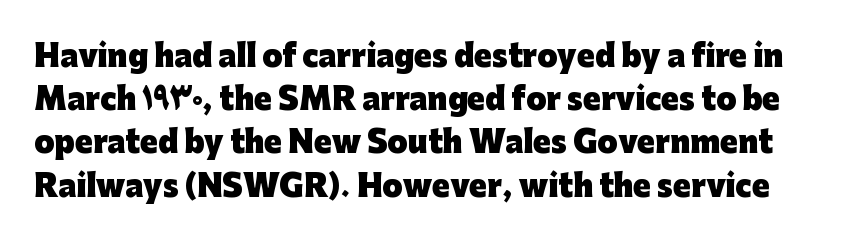
Q: Is the text bold? A: Yes.
Q: Is the text italic (slanted)? A: No, it is upright.
Q: Is the typeface a serif or a sans-serif typeface? A: Sans-serif.
Q: Is the text underlined? A: No.
Q: Is the spacing between letters normal or unusually wide? A: Normal.
Q: Is the spacing between lines tight, normal or loose? A: Normal.
Q: Width (condensed, normal, or wide)? A: Normal.
Q: Stroke contrast? A: Low.
Q: x-height? A: Medium.
Q: Monospaced? A: No.
